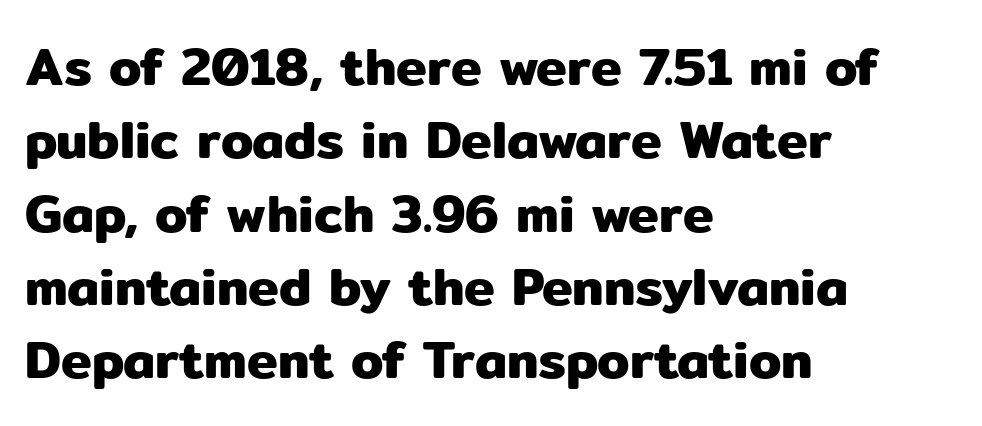
{"serif": "no", "italic": "no", "width": "normal", "stroke_contrast": "low", "x_height": "medium", "monospaced": "no", "underline": "no", "align": "left", "line_spacing": "normal", "line_spacing_ratio": 1.41, "letter_spacing": "normal", "letter_spacing_em": 0.0, "glyph_px": 52}
